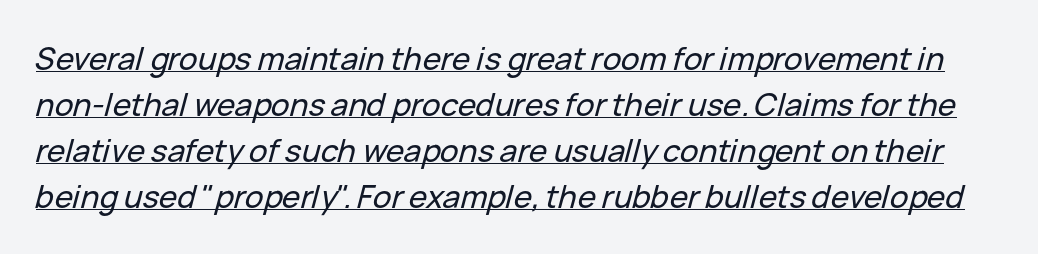
Q: Is the text italic (slanted)? A: Yes, it leans right by about 15 degrees.
Q: Is the text underlined? A: Yes.
Q: Is the spacing between letters normal or unusually wide? A: Normal.
Q: Is the spacing between lines tight, normal or loose? A: Normal.
Q: Width (condensed, normal, or wide)? A: Normal.
Q: Stroke contrast? A: Low.
Q: x-height? A: Medium.
Q: Monospaced? A: No.
